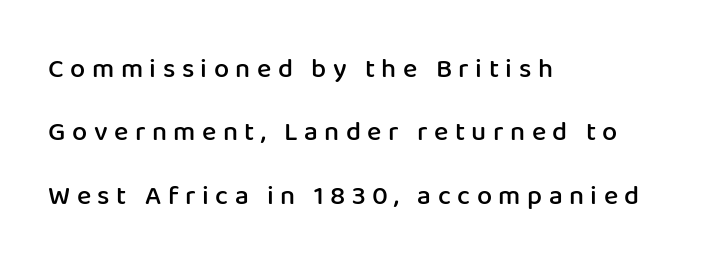
{"italic": "no", "bold": "semi", "underline": "no", "align": "left", "line_spacing": "loose", "line_spacing_ratio": 2.35, "letter_spacing": "wide", "letter_spacing_em": 0.24, "glyph_px": 27}
